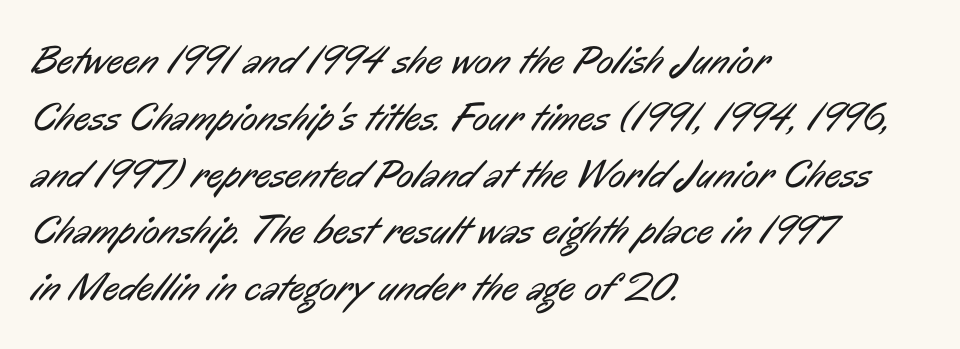
Every row of glyphs begins at an identical x-position on the left. The specimen omits any rule beneath the text block's lines. No extra tracking has been applied to these lines. The leading is moderate, giving the passage an even texture. The designer went with a sans here, leaving each stem footless. Is this a fixed-width face? No — the glyphs have proportional, varying widths.
